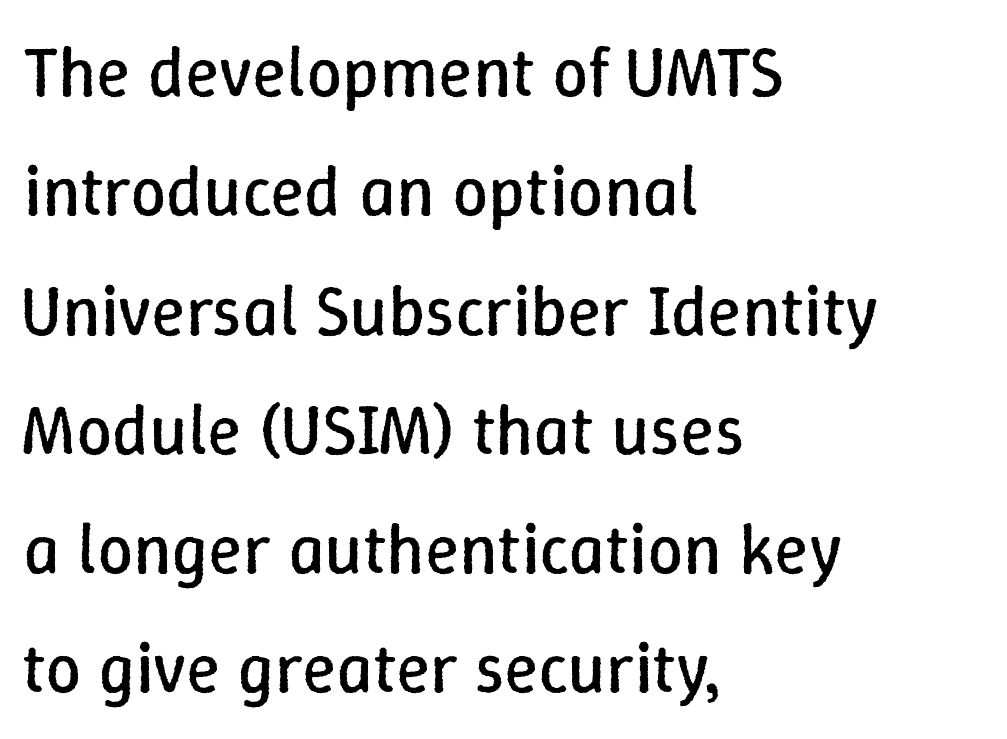
{"italic": "no", "bold": "no", "weight": "regular", "width": "normal", "stroke_contrast": "low", "x_height": "medium", "monospaced": "no", "underline": "no", "align": "left", "line_spacing": "normal", "line_spacing_ratio": 1.68, "letter_spacing": "normal", "letter_spacing_em": 0.0, "glyph_px": 71}
